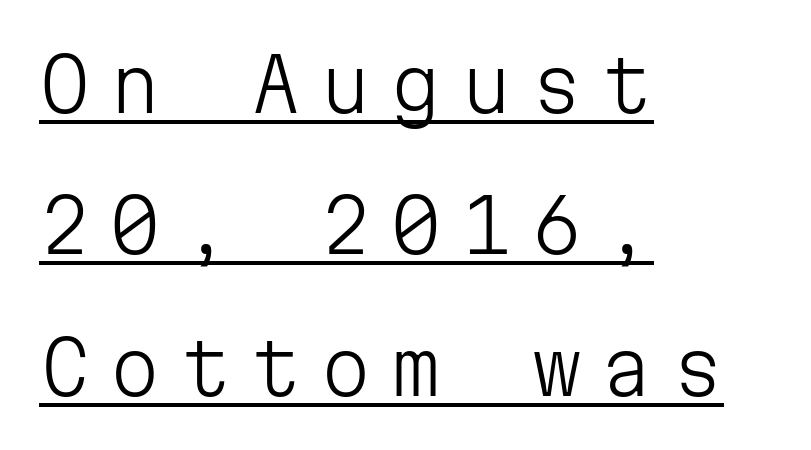
Glyph-to-glyph distance is far greater than everyday printed text. Leftover space on each line is placed entirely after the last word. The rendering uses the underline text-decoration. Every character here occupies the same horizontal width, giving the sample a typewriter-like rhythm.
